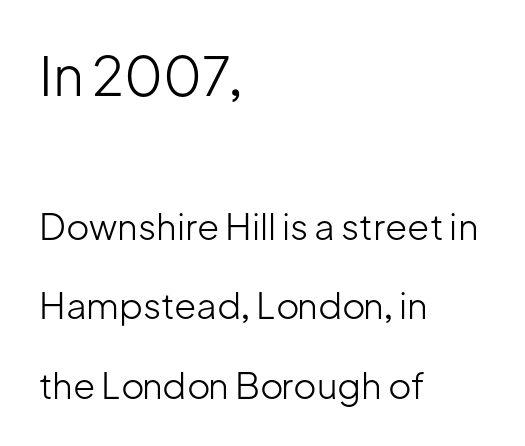
The image shows 54 px light sans-serif type, upright; set left-aligned, loose line spacing (2.21x), normal letter spacing, not underlined; the first (top) block is 1.5x larger; low stroke contrast and a medium x-height.
